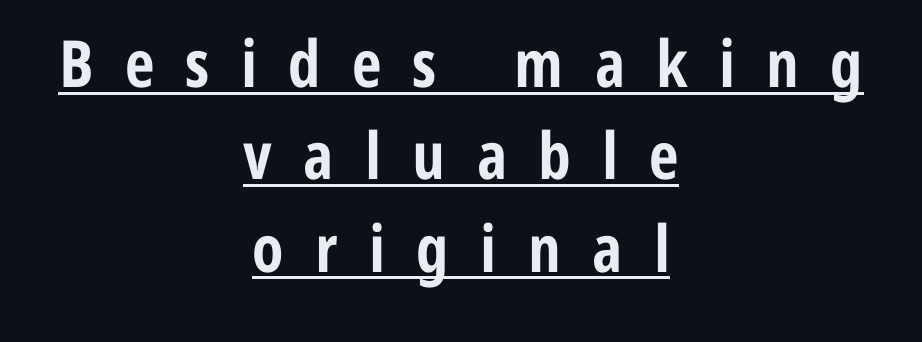
Every character sits straight up, as roman type does. Each new line begins a customary step beneath the previous one. Notice how a bar underscores the lettering throughout. How are the letters spaced? Widely, with obvious added tracking.
